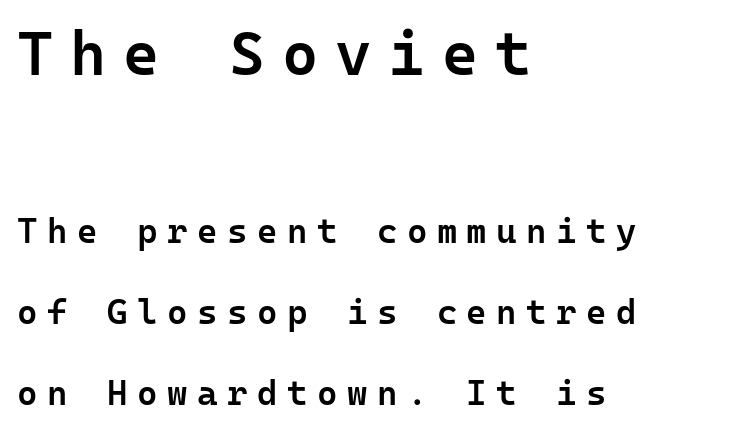
{"serif": "no", "italic": "no", "bold": "semi", "weight": "semibold", "width": "normal", "stroke_contrast": "low", "x_height": "medium", "monospaced": "yes", "underline": "no", "align": "left", "line_spacing": "loose", "line_spacing_ratio": 2.31, "letter_spacing": "wide", "letter_spacing_em": 0.27, "larger_block": "first", "size_ratio": 1.77, "glyph_px": 62}
